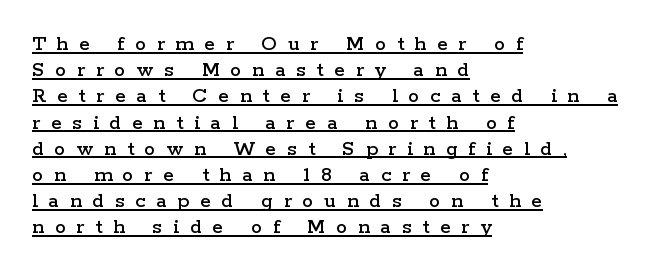
Does a line run under the words? Yes, clearly. The typography opts for an upright posture over an oblique one. Tracking value appears strongly positive — letters spread wide. Horizontal alignment here is leftward, the default for most running prose.
